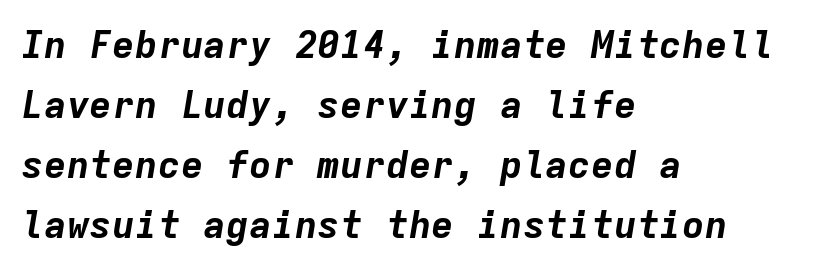
The image shows 38 px bold type, italic (leaning right), monospaced; set left-aligned, normal line spacing (1.58x), normal letter spacing, not underlined; low stroke contrast and a medium x-height.
